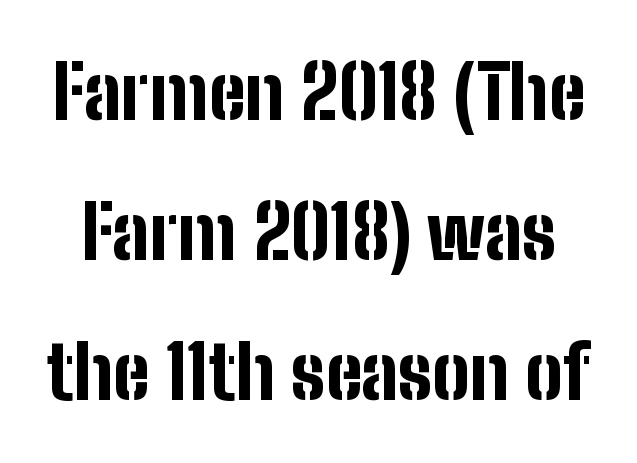
{"serif": "no", "italic": "no", "bold": "yes", "weight": "bold", "width": "condensed", "stroke_contrast": "low", "x_height": "medium", "monospaced": "no", "underline": "no", "line_spacing_ratio": 1.89, "letter_spacing": "normal", "letter_spacing_em": 0.0, "glyph_px": 74}
